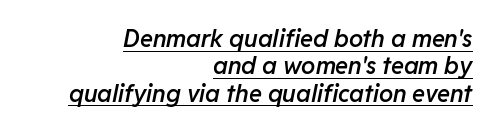
Line endings align vertically; line beginnings do not. Vertical spacing — tight. A fair bit of extra ink — the face is semibold, not bold. Compared with typical body copy, the letter spacing here is the same. The axis of the letterforms is tilted away from vertical. A rule runs beneath these lines of type.
